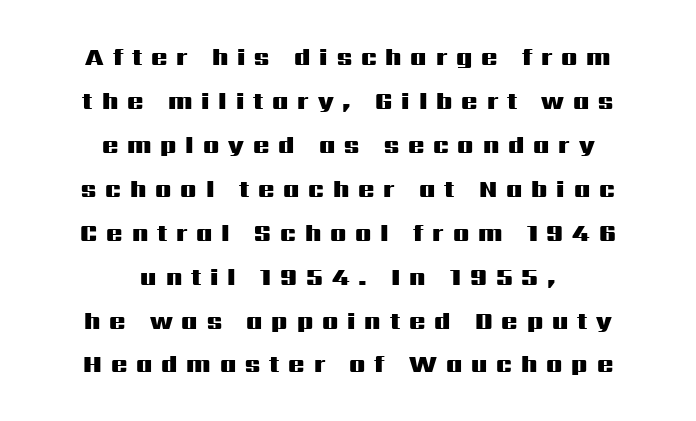
In terms of posture, this sample is upright. Observe the wide spacing: letters keep a clear distance from each other. The area under the type is left untouched. Every letter is thick-stroked: bold, no question. Is the block centered? Yes — each line is placed symmetrically about the middle.
